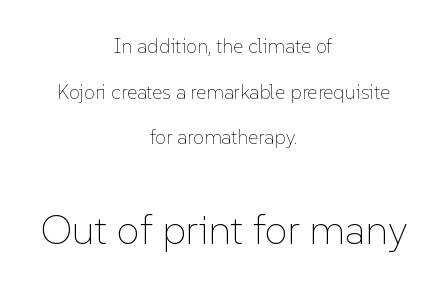
Q: Is the text bold? A: No.
Q: Is the text italic (slanted)? A: No, it is upright.
Q: Is the text underlined? A: No.
Q: How is the paragraph aligned? A: Centered.
Q: Is the spacing between letters normal or unusually wide? A: Normal.
Q: Is the spacing between lines tight, normal or loose? A: Loose.
Q: Which block of text is set in a larger size, the first (top) or the second (bottom)? A: The second (bottom) one.
Q: Width (condensed, normal, or wide)? A: Normal.
Q: Stroke contrast? A: Low.
Q: x-height? A: Medium.
Q: Monospaced? A: No.
